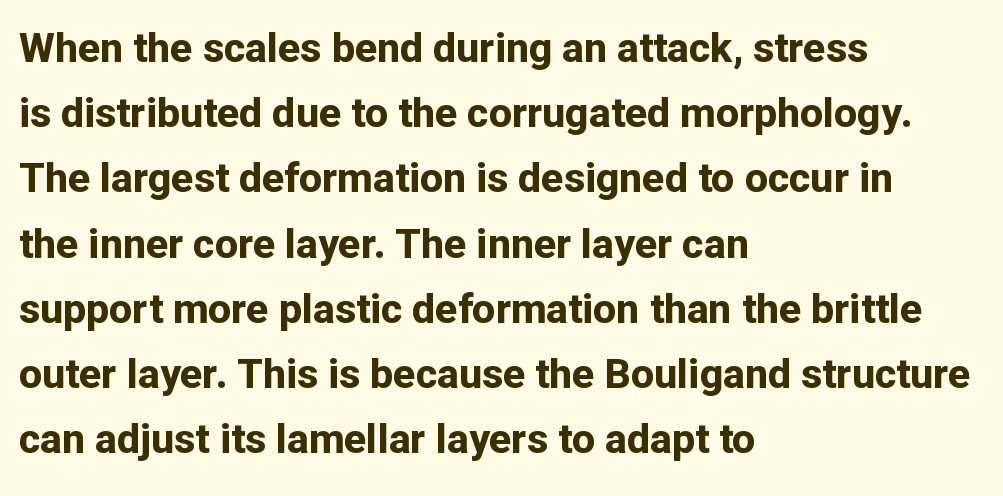
When letters stand straight like this, we call the style roman or upright. Do the characters align in a grid? No, the font is proportional. In terms of leading, this rendering sits right in the middle. There is no visible air inserted between adjacent glyphs. No word sits above an underline. Stroke thickness is high; the sample reads as a true bold.
